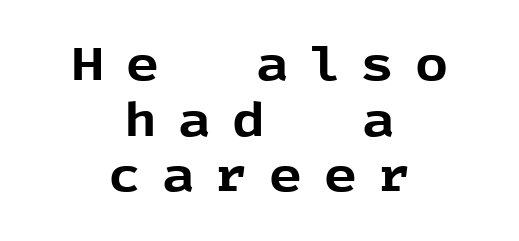
{"serif": "no", "italic": "no", "bold": "yes", "weight": "bold", "width": "normal", "x_height": "medium", "monospaced": "no", "underline": "no", "align": "center", "line_spacing_ratio": 1.21, "letter_spacing": "wide", "letter_spacing_em": 0.47, "glyph_px": 46}
